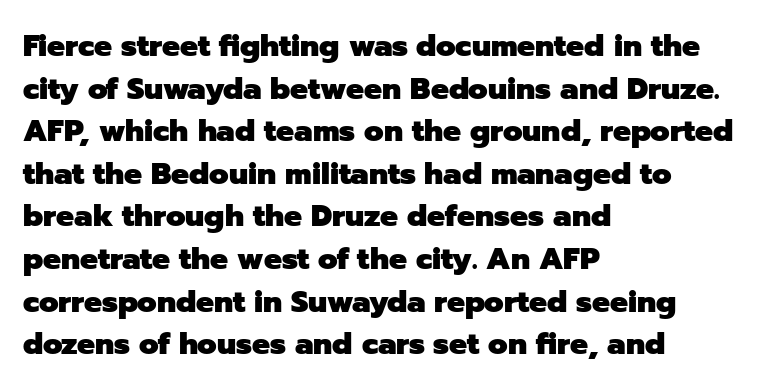
The image shows 30 px heavy sans-serif type, upright; set left-aligned, normal line spacing (1.42x), normal letter spacing, not underlined; low stroke contrast and a medium x-height.
